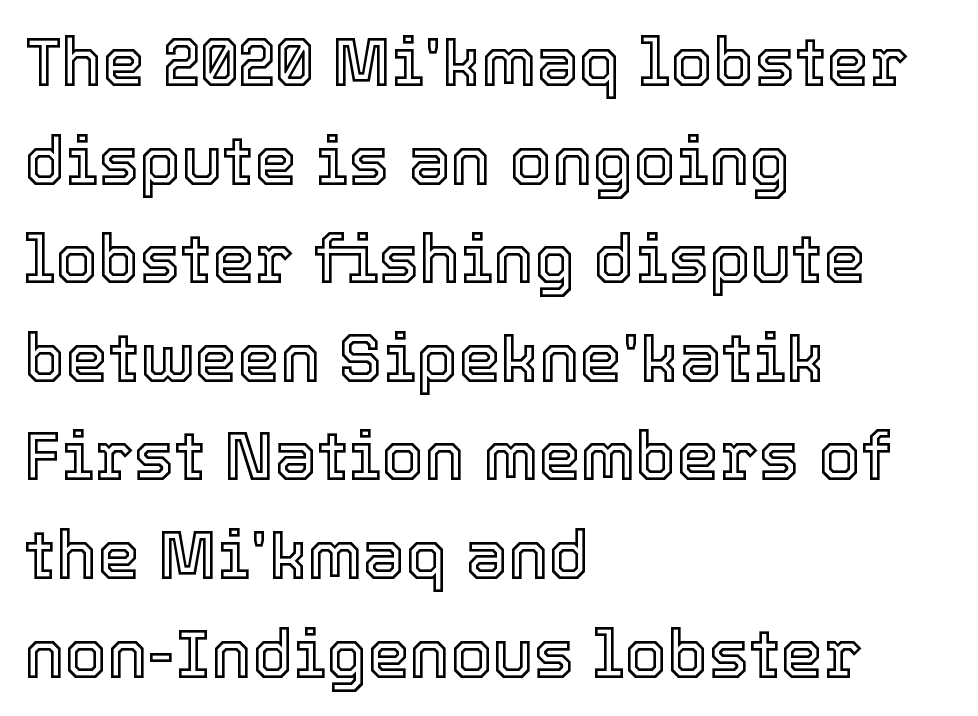
The image shows 68 px text type, upright; set left-aligned, normal line spacing (1.45x), normal letter spacing, not underlined; a medium x-height.
